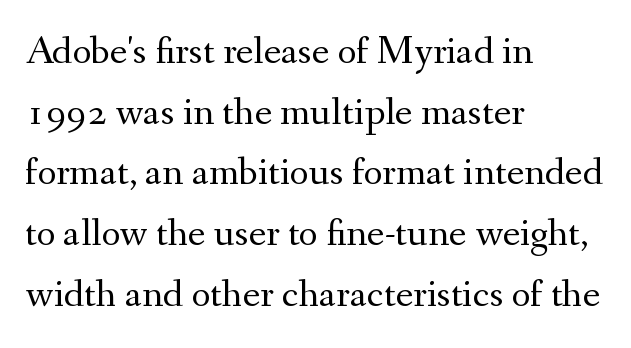
The image shows 41 px regular-weight serif type, upright; set left-aligned, normal line spacing (1.48x), normal letter spacing, not underlined; medium stroke contrast and a small x-height.
